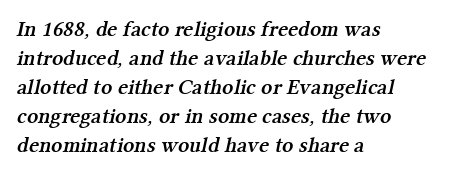
The image shows 22 px text type; set left-aligned, normal line spacing (1.32x), normal letter spacing, not underlined.
